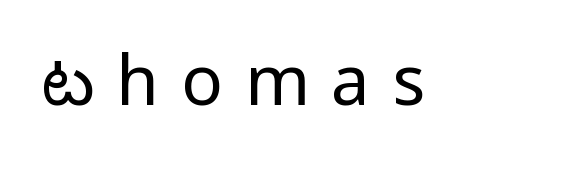
The image shows 69 px regular-weight, condensed sans-serif type, upright; set unusually wide letter spacing (+0.32 em), not underlined; low stroke contrast.
